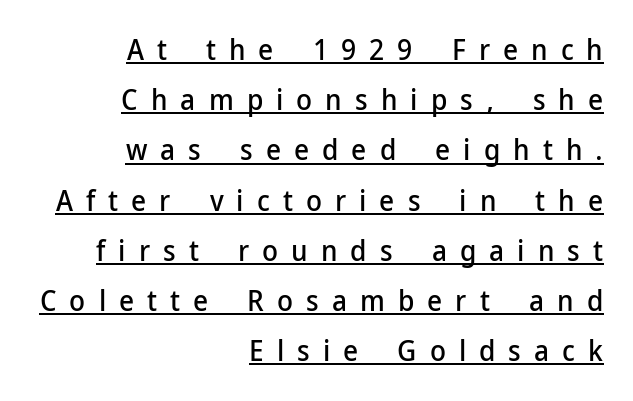
The words here are underlined. Inter-character spacing is expanded well beyond the font's built-in metrics. If you drew a ruler down the right edge, every line would touch it. The face used here is proportionally spaced, like ordinary book or web type. Font category for this specimen: sans-serif.
